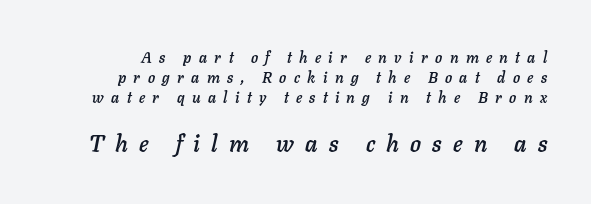
The designer left line spacing at the default. These lines were composed using italics. These two chunks differ in scale, with the bottom chunk taking the larger measure. Students, note that the glyphs here are deliberately spaced far apart. Only glyphs here, with clear space below each row.
